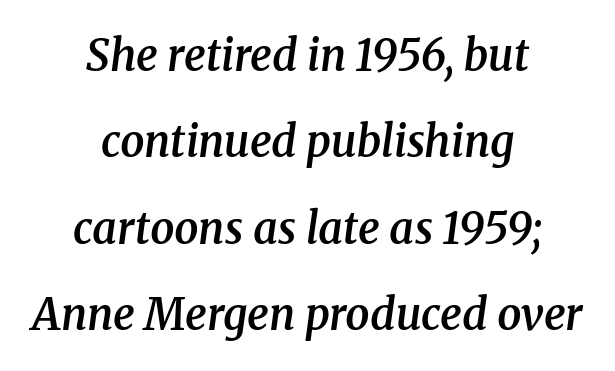
Q: Is the text bold? A: Semi-bold.
Q: Is the text italic (slanted)? A: Yes, it leans right by about 8 degrees.
Q: Is the typeface a serif or a sans-serif typeface? A: Serif.
Q: Is the text underlined? A: No.
Q: How is the paragraph aligned? A: Centered.
Q: Is the spacing between letters normal or unusually wide? A: Normal.
Q: Is the spacing between lines tight, normal or loose? A: Loose.
Q: Width (condensed, normal, or wide)? A: Normal.
Q: Stroke contrast? A: Medium.
Q: x-height? A: Medium.
Q: Monospaced? A: No.
